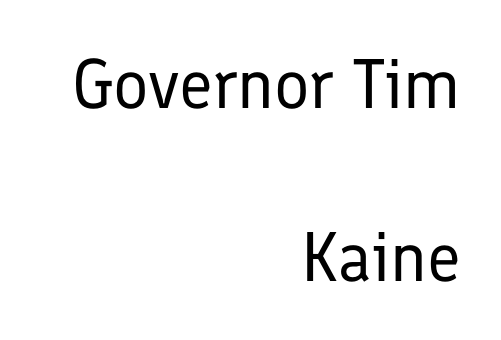
Leading is clearly above the norm, producing a sparse column. Line endings align vertically; line beginnings do not. The area under the type is left untouched. Each letter keeps its own natural width here, so spacing adapts to shape. You can tell it's not italic because the verticals are truly vertical. The line texture is even and compact thanks to regular tracking.
